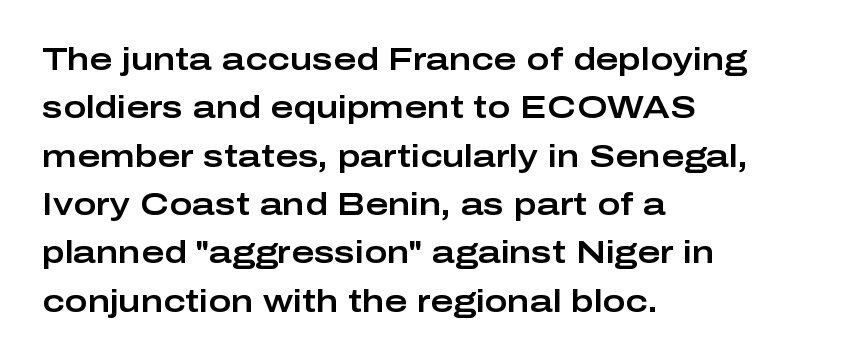
Q: Is the text italic (slanted)? A: No, it is upright.
Q: Is the typeface a serif or a sans-serif typeface? A: Sans-serif.
Q: Is the text underlined? A: No.
Q: How is the paragraph aligned? A: Left-aligned.
Q: Is the spacing between letters normal or unusually wide? A: Normal.
Q: Is the spacing between lines tight, normal or loose? A: Normal.
Q: Width (condensed, normal, or wide)? A: Wide.
Q: Stroke contrast? A: Low.
Q: x-height? A: Medium.
Q: Monospaced? A: No.
